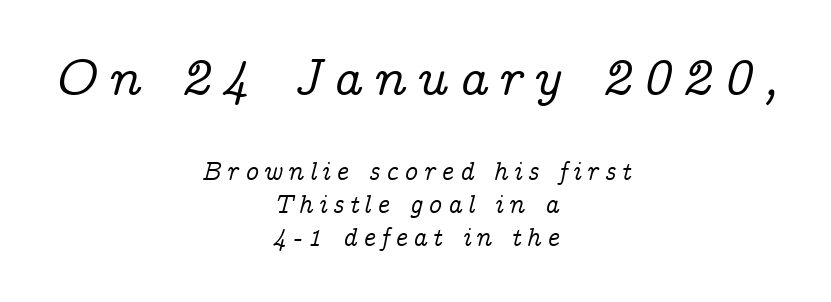
How would I describe the line gaps? Plain and ordinary. This rendering employs a face with finishing strokes, i.e., a serif. Alignment: centered. Note: larger setting up top, smaller setting below.
